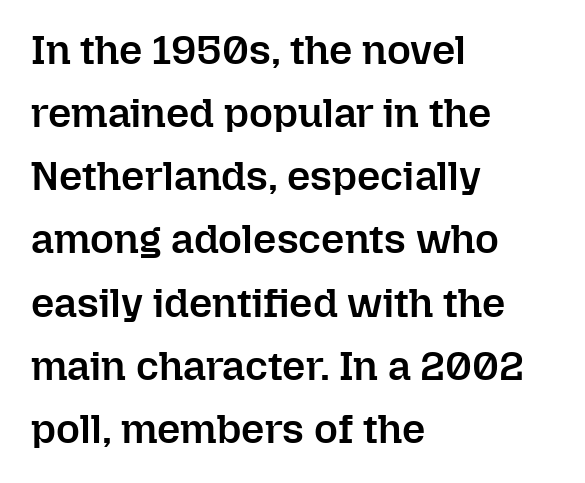
{"italic": "no", "bold": "semi", "weight": "semibold", "width": "normal", "stroke_contrast": "low", "x_height": "medium", "monospaced": "no", "underline": "no", "align": "left", "line_spacing": "normal", "line_spacing_ratio": 1.54, "letter_spacing": "normal", "letter_spacing_em": 0.0, "glyph_px": 41}
